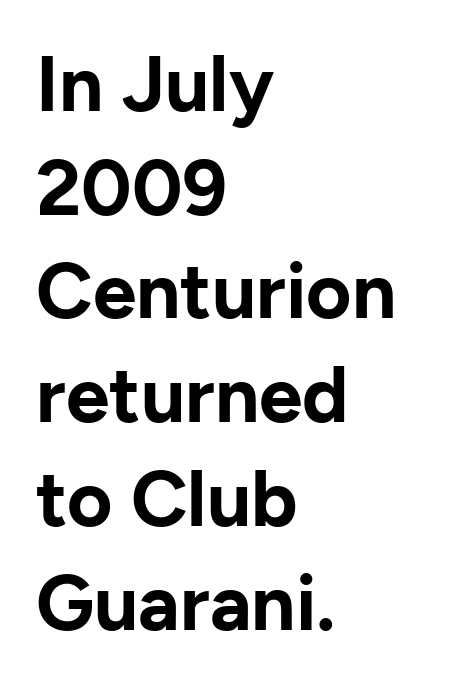
{"serif": "no", "italic": "no", "bold": "yes", "weight": "bold", "width": "normal", "stroke_contrast": "low", "x_height": "medium", "monospaced": "no", "underline": "no", "align": "left", "line_spacing": "normal", "line_spacing_ratio": 1.33, "letter_spacing": "normal", "letter_spacing_em": 0.0, "glyph_px": 78}
